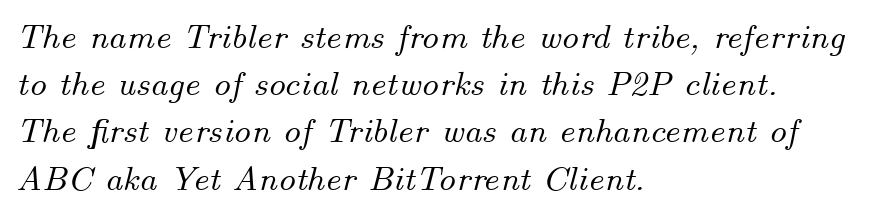
{"italic": "yes", "lean": "right", "slant_degrees": 14, "width": "normal", "stroke_contrast": "medium", "x_height": "small", "monospaced": "no", "underline": "no", "align": "left", "line_spacing": "normal", "line_spacing_ratio": 1.35, "letter_spacing": "normal", "letter_spacing_em": 0.0, "glyph_px": 35}
